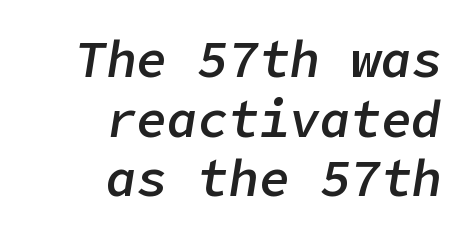
Heft: intermediate — a semibold. Letter spacing: default. The letters are slanted; this is an italic face. Check under the words: just untouched page. Every row of glyphs terminates at an identical x-position on the right.
